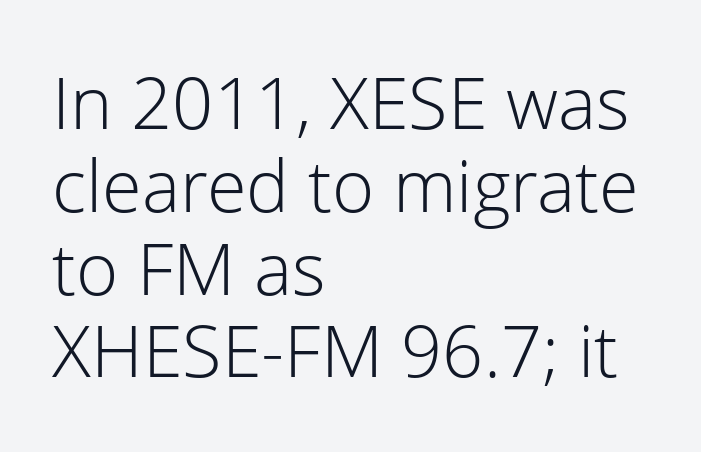
{"serif": "no", "italic": "no", "bold": "no", "weight": "light", "width": "normal", "stroke_contrast": "low", "x_height": "medium", "monospaced": "no", "underline": "no", "align": "left", "line_spacing": "tight", "line_spacing_ratio": 1.15, "letter_spacing": "normal", "letter_spacing_em": 0.0, "glyph_px": 72}
